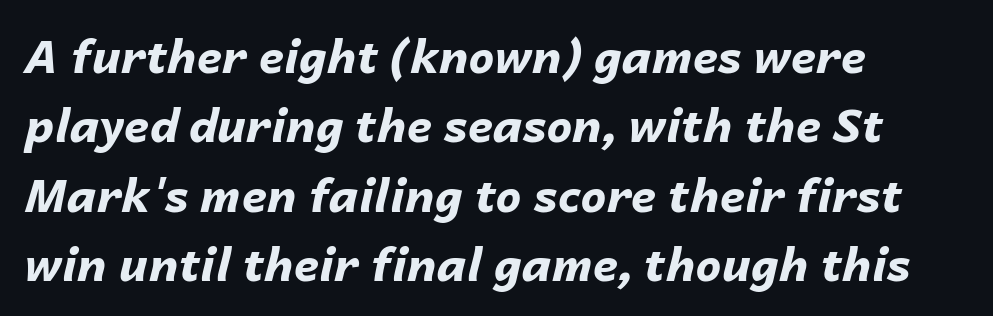
The image shows 46 px bold type, italic (leaning right); set left-aligned, normal line spacing (1.51x), normal letter spacing, not underlined; low stroke contrast and a medium x-height.
